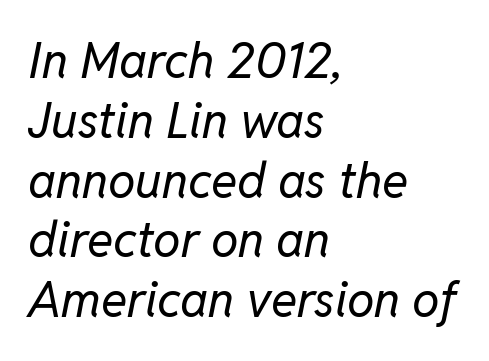
{"italic": "yes", "lean": "right", "slant_degrees": 11, "bold": "no", "weight": "regular", "width": "normal", "stroke_contrast": "low", "x_height": "medium", "monospaced": "no", "underline": "no", "align": "left", "line_spacing_ratio": 1.22, "letter_spacing": "normal", "letter_spacing_em": 0.0, "glyph_px": 49}
